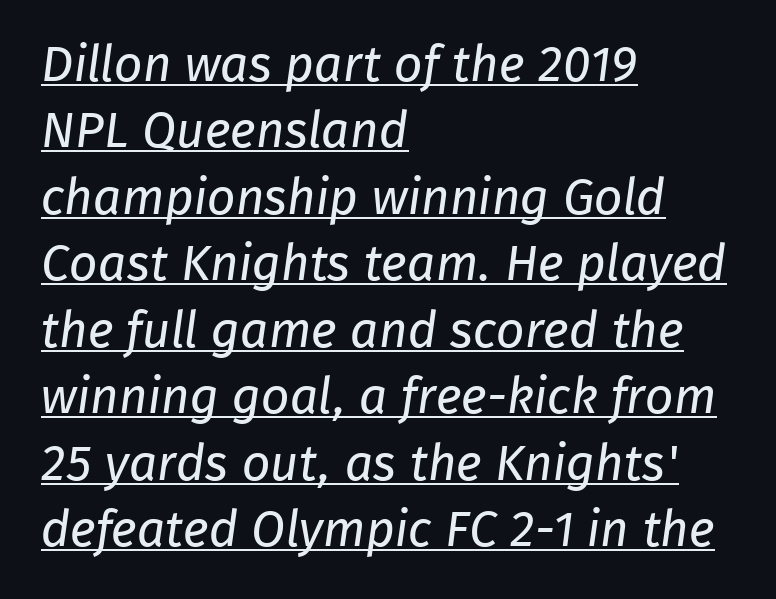
The paragraph shown leans on its left margin. This rendering employs a face without finishing strokes, i.e., a sans-serif. Vertical stems look standard width or narrower in stroke. Standard letterfit; no display-style spreading of the glyphs. A baseline rule has been typeset under these characters. Whoever set this chose a conventional vertical rhythm.
